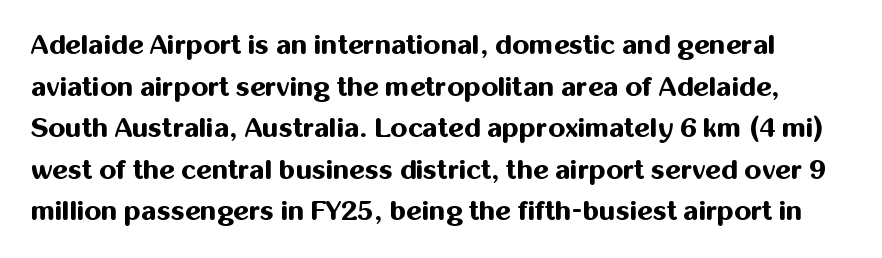
Q: Is the text bold? A: Yes.
Q: Is the text italic (slanted)? A: No, it is upright.
Q: Is the text underlined? A: No.
Q: Is the spacing between letters normal or unusually wide? A: Normal.
Q: Is the spacing between lines tight, normal or loose? A: Normal.
